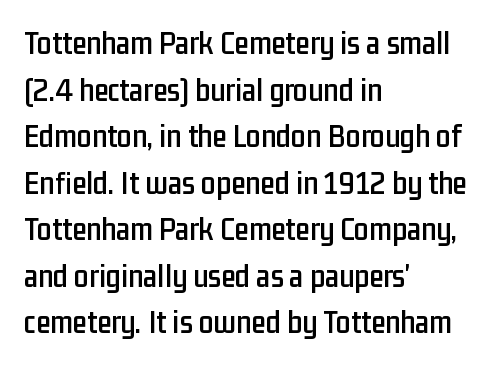
Q: Is the text italic (slanted)? A: No, it is upright.
Q: Is the typeface a serif or a sans-serif typeface? A: Sans-serif.
Q: Is the text underlined? A: No.
Q: How is the paragraph aligned? A: Left-aligned.
Q: Is the spacing between letters normal or unusually wide? A: Normal.
Q: Is the spacing between lines tight, normal or loose? A: Normal.
Q: Width (condensed, normal, or wide)? A: Condensed.
Q: Stroke contrast? A: Low.
Q: x-height? A: Medium.
Q: Monospaced? A: No.
